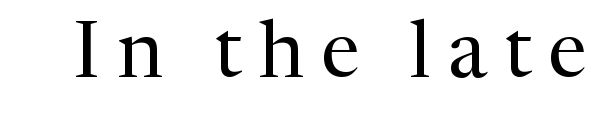
Q: Is the text bold? A: No.
Q: Is the text italic (slanted)? A: No, it is upright.
Q: Is the typeface a serif or a sans-serif typeface? A: Serif.
Q: Is the text underlined? A: No.
Q: Is the spacing between letters normal or unusually wide? A: Unusually wide.
Q: Width (condensed, normal, or wide)? A: Normal.
Q: Stroke contrast? A: Medium.
Q: x-height? A: Medium.
Q: Monospaced? A: No.
